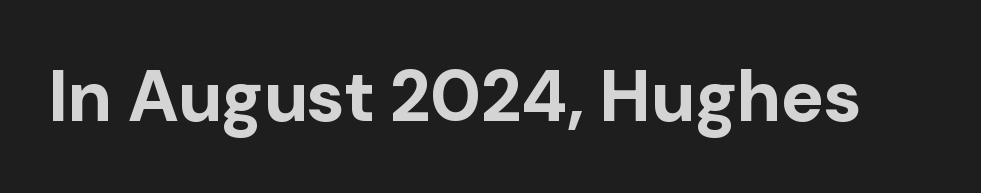
The image shows 72 px bold sans-serif type, upright; set normal letter spacing, not underlined; low stroke contrast and a medium x-height.
